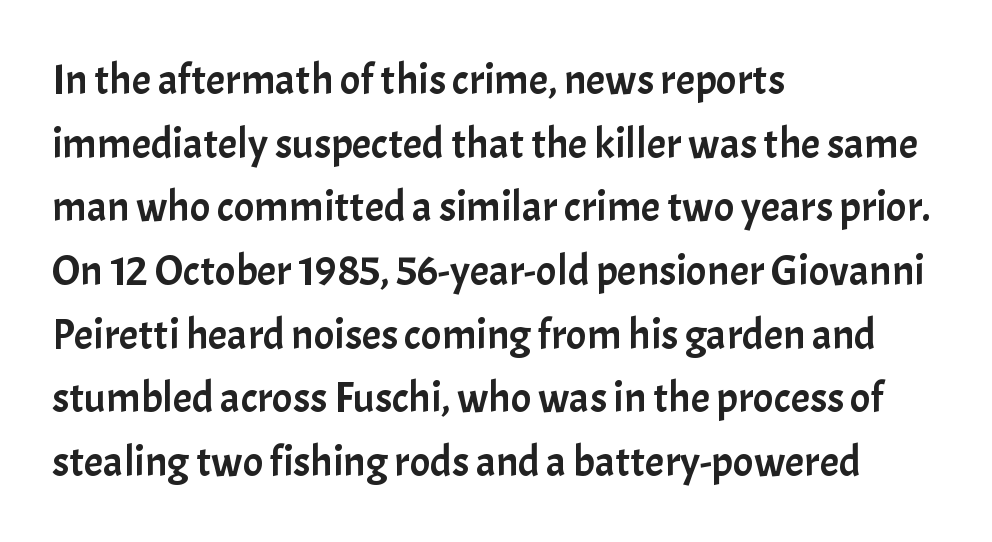
Leading: standard. Where is the straight margin? On the left. These lines are rendered in a variable-pitch font. Inter-character spacing is left at the font's built-in metrics. Tall strokes in this sample are plumb rather than angled. Serif or sans? Sans — the stroke terminals are bare.
